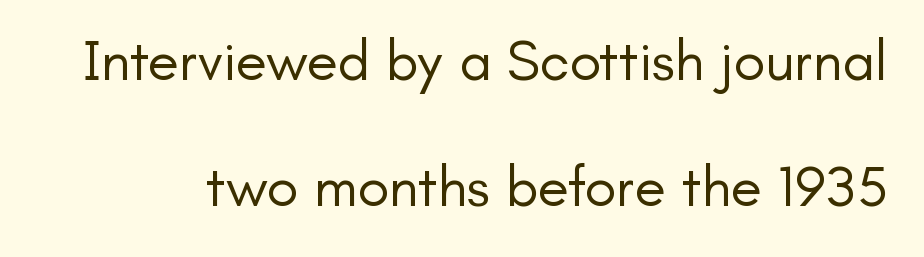
Caption: face not bold, strokes unweighted. Unlike a traditional serif, this face leaves its strokes unadorned. This block would shrink considerably if given ordinary leading; it's expanded now. No extra tracking has been applied to these lines. Proportional: the letters do not fall into vertical columns. This is the regular roman posture of the typeface.
